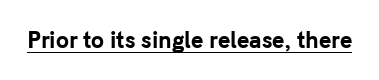
Emphasis is given by a line drawn under the lettering. Weight: bold. Honestly, the letter spacing is just normal — you wouldn't notice it. Is there any slant? The stems are plumb.
